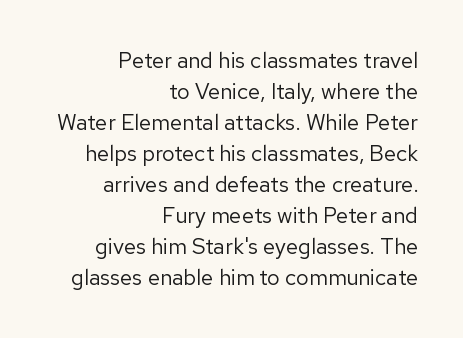
Q: Is the text bold? A: No.
Q: Is the text italic (slanted)? A: No, it is upright.
Q: Is the text underlined? A: No.
Q: How is the paragraph aligned? A: Right-aligned.
Q: Is the spacing between letters normal or unusually wide? A: Normal.
Q: Is the spacing between lines tight, normal or loose? A: Normal.
